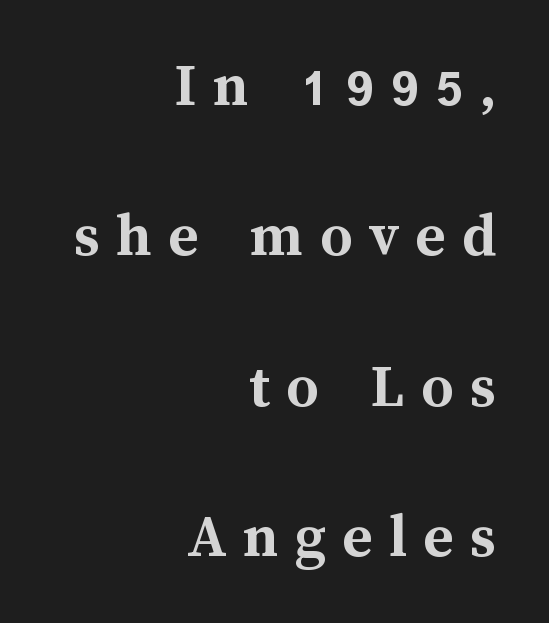
You could fit nearly another row in the gap between these rows. This sample uses an upright cut, with every glyph sitting square on the baseline. Strokes here are thick enough to call this a true bold. Spacing verdict: proportional, widths tailored to each character. Characters follow at a spacing far wider than the type designer built in. All the whitespace from short lines collects on the left.
